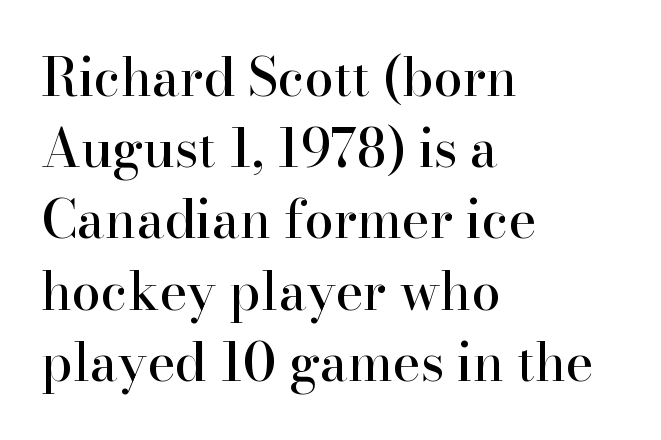
Caption: standard tracking, unaltered. In terms of posture, this sample is upright. Character widths vary here, with narrow letters taking less room than wide ones. The rows are spaced the way most documents space them. Nobody drew a line under any word here.
